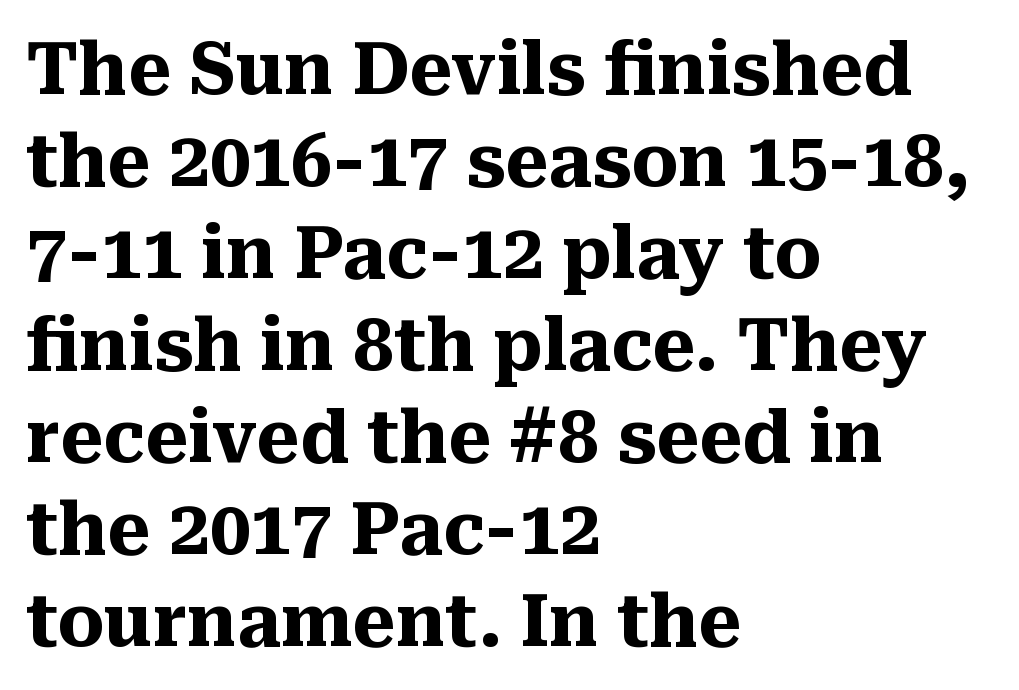
{"serif": "yes", "italic": "no", "bold": "yes", "weight": "heavy", "width": "normal", "stroke_contrast": "medium", "x_height": "medium", "monospaced": "no", "underline": "no", "align": "left", "line_spacing": "normal", "line_spacing_ratio": 1.26, "letter_spacing": "normal", "letter_spacing_em": 0.0, "glyph_px": 73}
